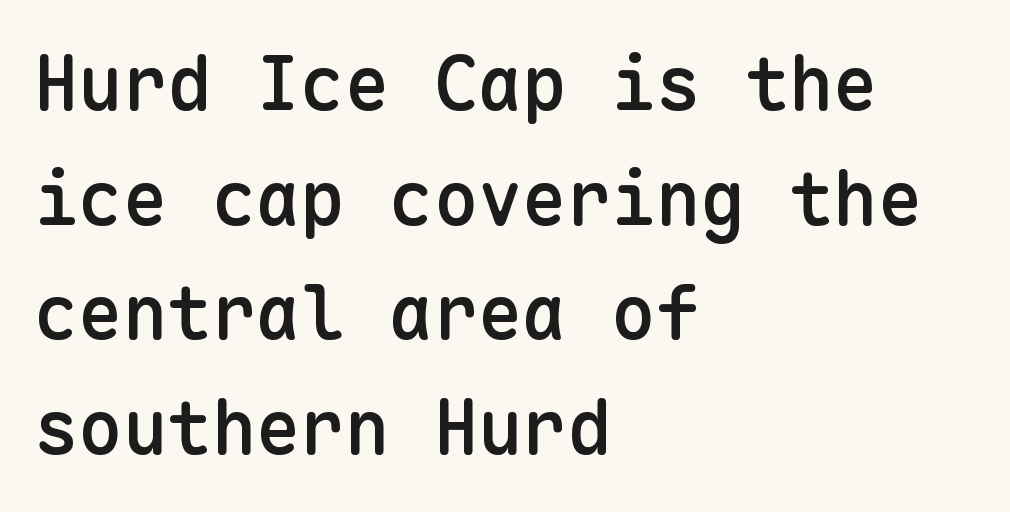
Q: Is the text bold? A: Semi-bold.
Q: Is the text italic (slanted)? A: No, it is upright.
Q: Is the typeface a serif or a sans-serif typeface? A: Sans-serif.
Q: Is the text underlined? A: No.
Q: How is the paragraph aligned? A: Left-aligned.
Q: Is the spacing between letters normal or unusually wide? A: Normal.
Q: Is the spacing between lines tight, normal or loose? A: Normal.
Q: Width (condensed, normal, or wide)? A: Normal.
Q: Stroke contrast? A: Low.
Q: x-height? A: Medium.
Q: Monospaced? A: Yes.
